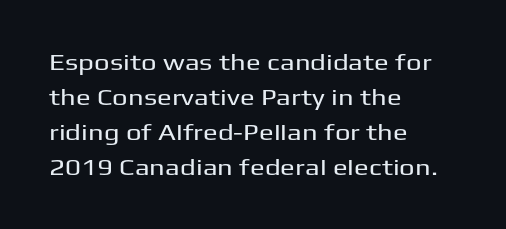
Q: Is the text italic (slanted)? A: No, it is upright.
Q: Is the text underlined? A: No.
Q: How is the paragraph aligned? A: Left-aligned.
Q: Is the spacing between letters normal or unusually wide? A: Normal.
Q: Is the spacing between lines tight, normal or loose? A: Normal.
